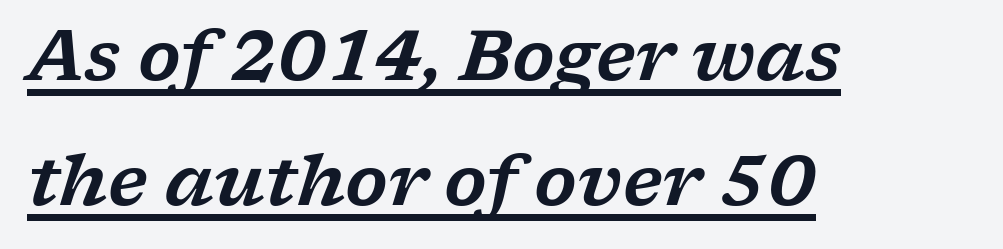
{"serif": "yes", "italic": "yes", "lean": "right", "slant_degrees": 17, "width": "wide", "stroke_contrast": "low", "x_height": "medium", "monospaced": "no", "underline": "yes", "align": "left", "line_spacing_ratio": 1.81, "letter_spacing": "normal", "letter_spacing_em": 0.0, "glyph_px": 69}
